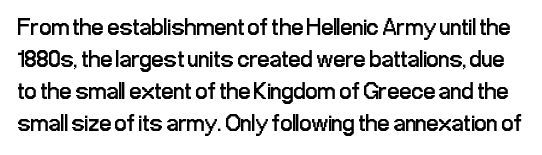
Q: Is the text bold? A: No.
Q: Is the text italic (slanted)? A: No, it is upright.
Q: Is the text underlined? A: No.
Q: Is the spacing between letters normal or unusually wide? A: Normal.
Q: Is the spacing between lines tight, normal or loose? A: Normal.
